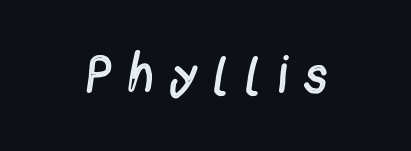
{"serif": "no", "bold": "no", "weight": "regular", "width": "condensed", "x_height": "medium", "monospaced": "no", "underline": "no", "letter_spacing": "wide", "letter_spacing_em": 0.38, "glyph_px": 52}
